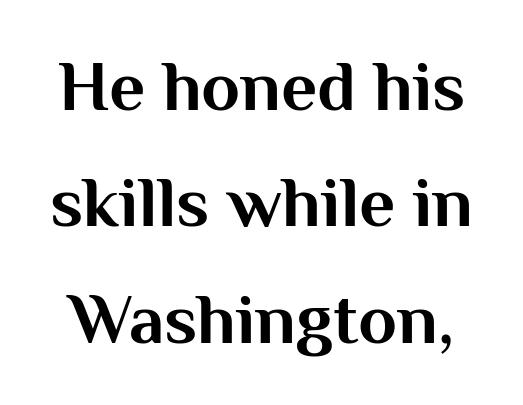
The lettering holds an erect, upright posture throughout. Stroke terminals: plain, sans-serif. Bold? Absolutely — the strokes are thick and heavy. Each letter keeps its own natural width here, so spacing adapts to shape. These lines sit exactly where default settings would place them.
